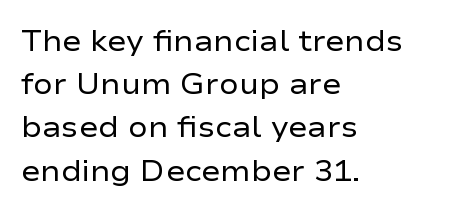
Q: Is the text bold? A: No.
Q: Is the text italic (slanted)? A: No, it is upright.
Q: Is the typeface a serif or a sans-serif typeface? A: Sans-serif.
Q: Is the text underlined? A: No.
Q: How is the paragraph aligned? A: Left-aligned.
Q: Is the spacing between letters normal or unusually wide? A: Normal.
Q: Is the spacing between lines tight, normal or loose? A: Normal.
Q: Width (condensed, normal, or wide)? A: Wide.
Q: Stroke contrast? A: Low.
Q: x-height? A: Medium.
Q: Monospaced? A: No.
